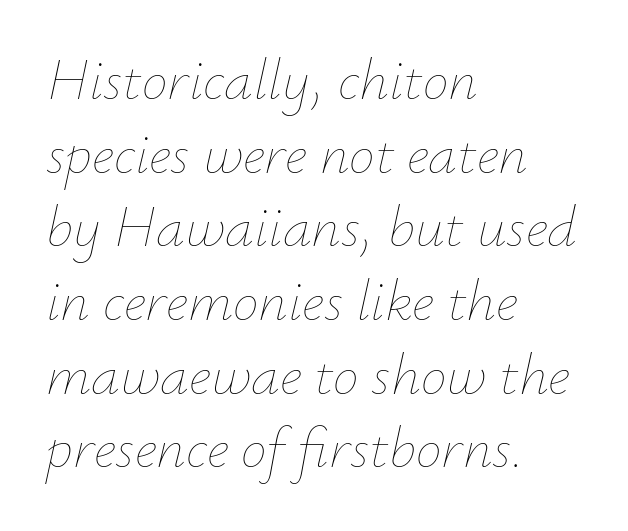
{"italic": "yes", "lean": "right", "slant_degrees": 12, "bold": "no", "weight": "thin", "width": "normal", "stroke_contrast": "low", "x_height": "small", "monospaced": "no", "underline": "no", "align": "left", "line_spacing": "normal", "line_spacing_ratio": 1.27, "letter_spacing": "normal", "letter_spacing_em": 0.0, "glyph_px": 58}
